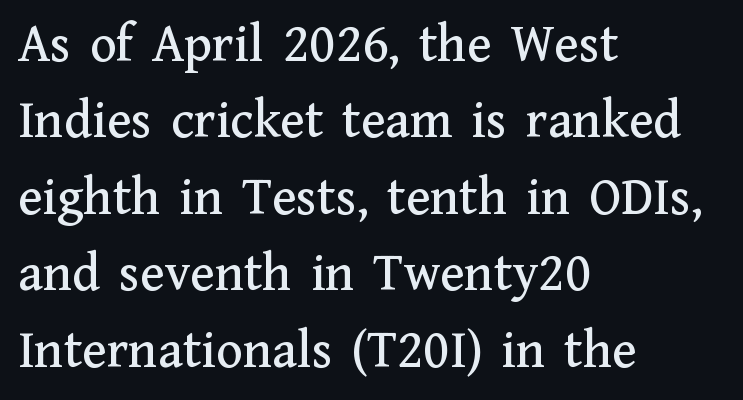
Q: Is the text italic (slanted)? A: No, it is upright.
Q: Is the typeface a serif or a sans-serif typeface? A: Serif.
Q: Is the text underlined? A: No.
Q: How is the paragraph aligned? A: Left-aligned.
Q: Is the spacing between letters normal or unusually wide? A: Normal.
Q: Is the spacing between lines tight, normal or loose? A: Normal.
Q: Width (condensed, normal, or wide)? A: Normal.
Q: Stroke contrast? A: Medium.
Q: x-height? A: Medium.
Q: Monospaced? A: No.
